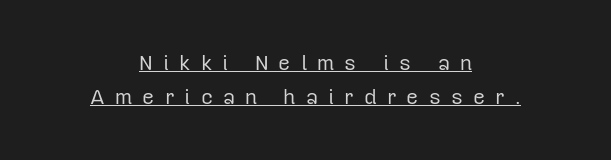
The words here are underlined. Evenly set lines give the paragraph a standard silhouette. The letterforms sit at book weight or below. The type sits square on the baseline with zero lean. Neither beginnings nor endings align; midpoints do. Words appear elongated and porous because spacing is wide.
